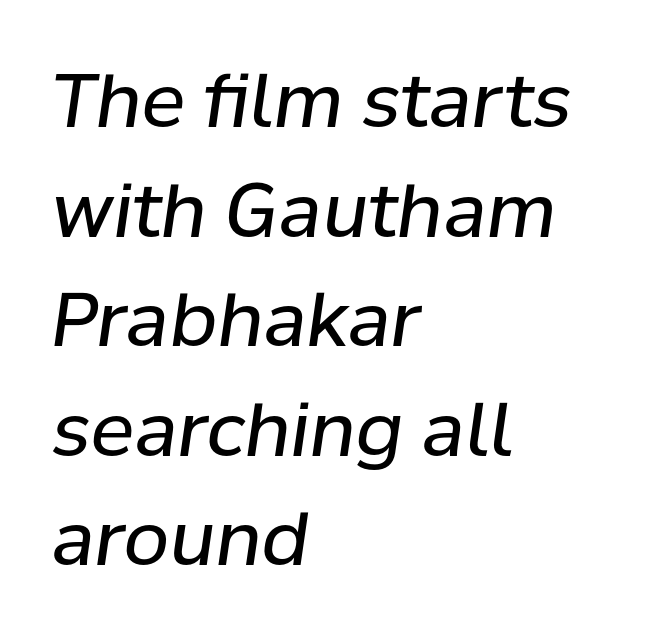
{"italic": "yes", "lean": "right", "slant_degrees": 8, "bold": "no", "weight": "regular", "width": "normal", "stroke_contrast": "low", "x_height": "medium", "monospaced": "no", "underline": "no", "align": "left", "line_spacing": "normal", "line_spacing_ratio": 1.48, "letter_spacing": "normal", "letter_spacing_em": 0.0, "glyph_px": 74}
